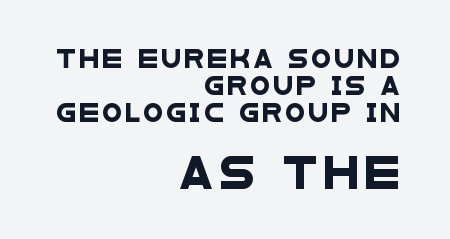
Q: Is the typeface a serif or a sans-serif typeface? A: Sans-serif.
Q: Is the text underlined? A: No.
Q: How is the paragraph aligned? A: Right-aligned.
Q: Is the spacing between lines tight, normal or loose? A: Normal.
Q: Which block of text is set in a larger size, the first (top) or the second (bottom)? A: The second (bottom) one.
Q: Width (condensed, normal, or wide)? A: Wide.
Q: Stroke contrast? A: Low.
Q: x-height? A: Large.
Q: Monospaced? A: No.
